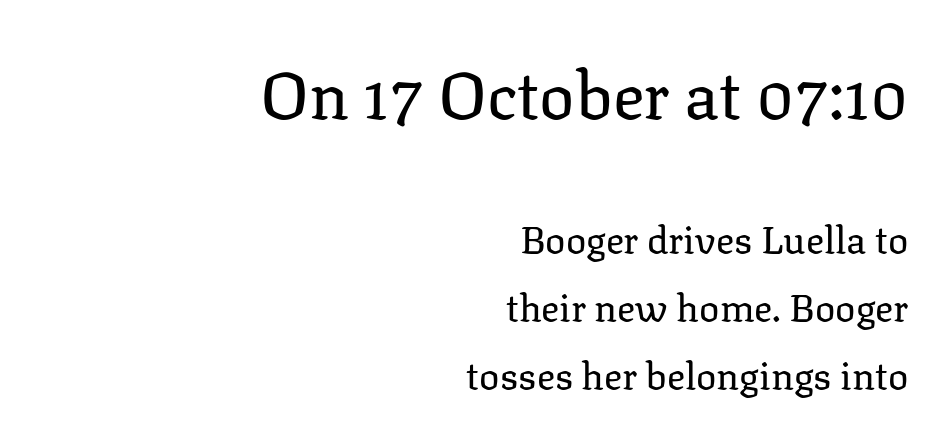
The image shows 66 px regular-weight serif type, upright; set right-aligned, line spacing 1.78x, normal letter spacing, not underlined; the first (top) block is 1.74x larger; low stroke contrast and a medium x-height.
